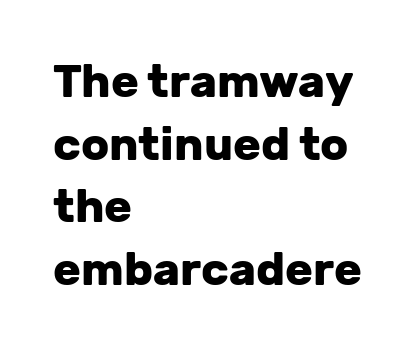
In terms of letterspacing, this is plain default setting. Students, this is bold: see how much ink each stroke carries. Descender tails drop into unmarked territory. This sample keeps an unexceptional amount of space between lines. In terms of letterform style, serifs are entirely absent. The passage is arranged the way most books set body copy — flush left.
